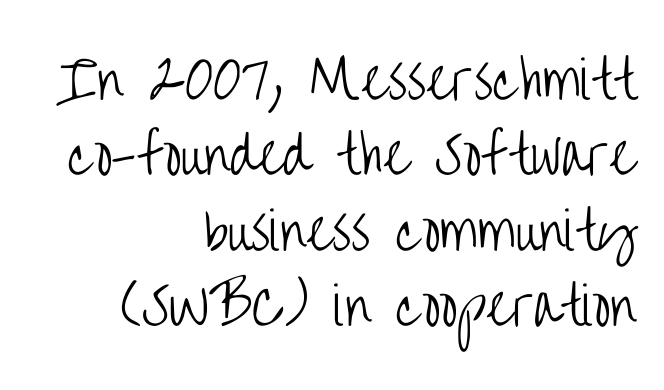
The image shows 52 px light, condensed sans-serif type, upright; set right-aligned, normal line spacing (1.45x), normal letter spacing, not underlined; low stroke contrast and a large x-height.
